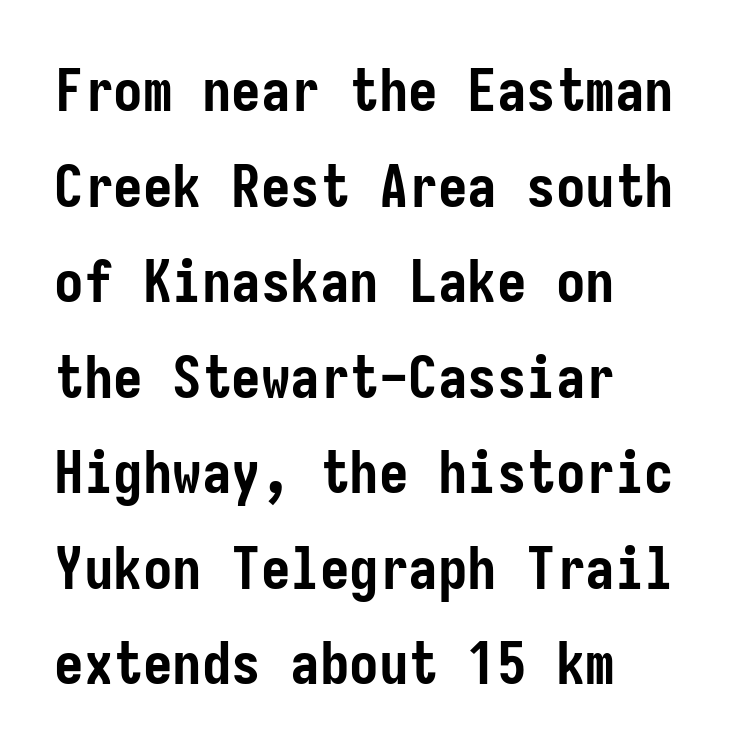
{"serif": "no", "italic": "no", "bold": "yes", "weight": "semibold", "width": "condensed", "stroke_contrast": "low", "x_height": "medium", "underline": "no", "line_spacing": "normal", "line_spacing_ratio": 1.62, "letter_spacing": "normal", "letter_spacing_em": 0.0, "glyph_px": 59}
